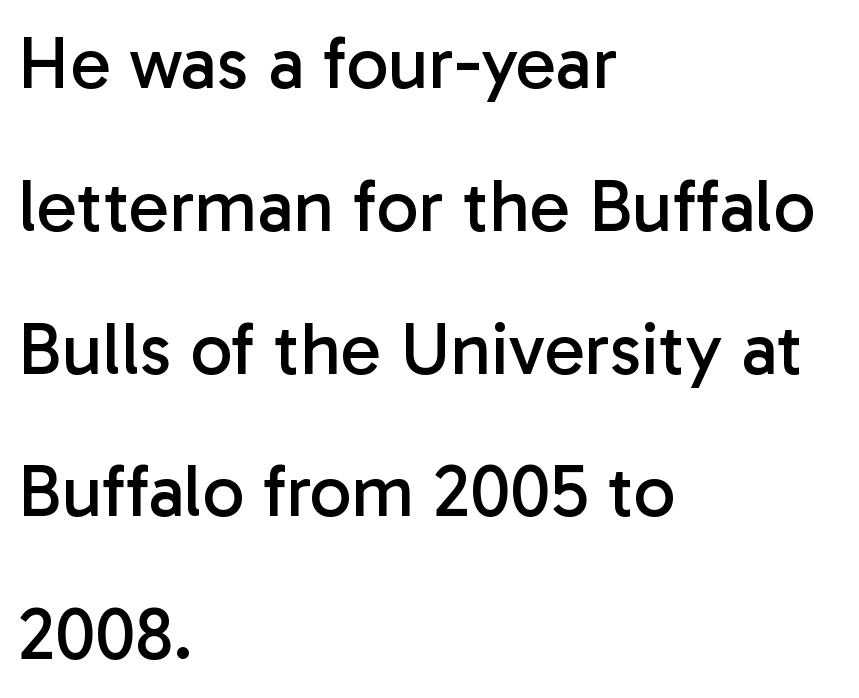
The image shows 74 px regular-weight sans-serif type, upright; set left-aligned, loose line spacing (1.93x), normal letter spacing, not underlined; low stroke contrast and a medium x-height.
